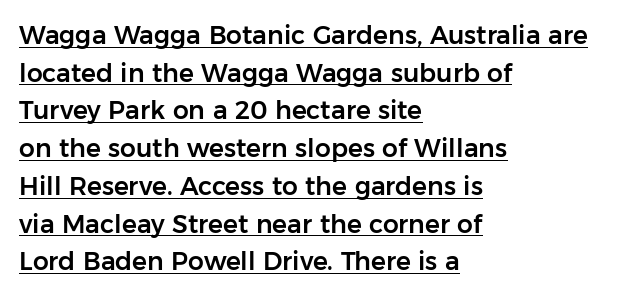
Q: Is the text italic (slanted)? A: No, it is upright.
Q: Is the text underlined? A: Yes.
Q: How is the paragraph aligned? A: Left-aligned.
Q: Is the spacing between letters normal or unusually wide? A: Normal.
Q: Is the spacing between lines tight, normal or loose? A: Normal.
